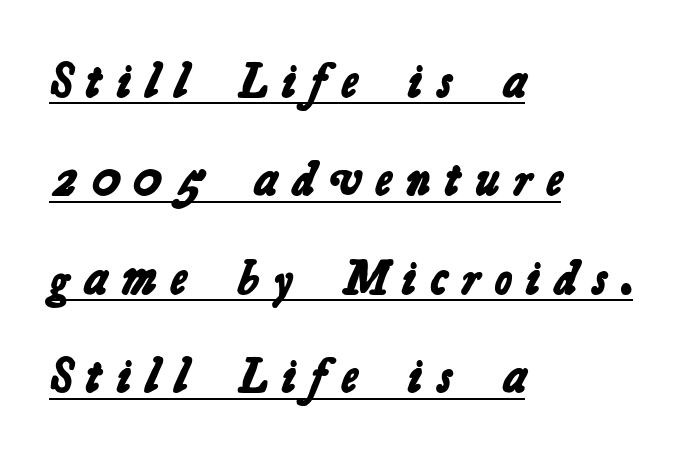
The image shows 48 px bold sans-serif type; set left-aligned, loose line spacing (2.05x), unusually wide letter spacing (+0.3 em), underlined; low stroke contrast and a medium x-height.
